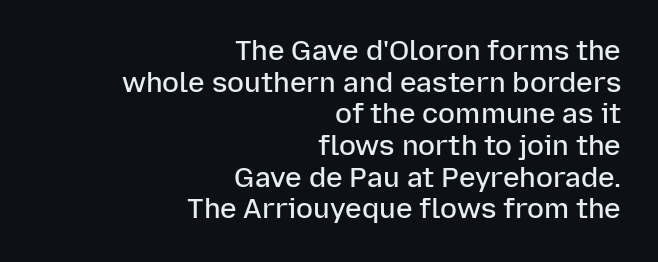
The image shows 28 px semibold sans-serif type, upright; set right-aligned, tight line spacing (1.13x), normal letter spacing, not underlined; low stroke contrast and a medium x-height.
